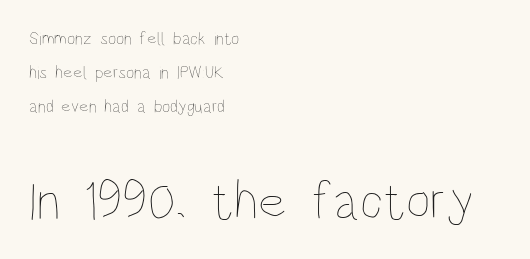
Each stroke keeps to a modest, everyday thickness or less. Spacing verdict: proportional, widths tailored to each character. The axis of the letterforms is exactly vertical. If you drew a ruler down the left edge, every line would touch it. These two chunks differ in scale, with the bottom chunk taking the larger measure. These lines keep a tight, regular rhythm from letter to letter.
